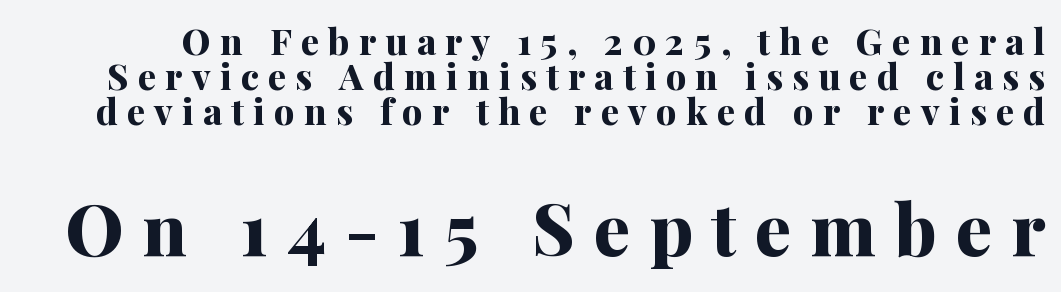
Q: Is the text bold? A: Yes.
Q: Is the text italic (slanted)? A: No, it is upright.
Q: Is the typeface a serif or a sans-serif typeface? A: Serif.
Q: Is the text underlined? A: No.
Q: Is the spacing between letters normal or unusually wide? A: Unusually wide.
Q: Is the spacing between lines tight, normal or loose? A: Tight.
Q: Which block of text is set in a larger size, the first (top) or the second (bottom)? A: The second (bottom) one.
Q: Width (condensed, normal, or wide)? A: Normal.
Q: Stroke contrast? A: Medium.
Q: x-height? A: Medium.
Q: Monospaced? A: No.
